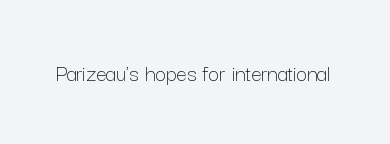
{"italic": "no", "bold": "no", "underline": "no", "letter_spacing": "normal", "letter_spacing_em": 0.0, "glyph_px": 24}
